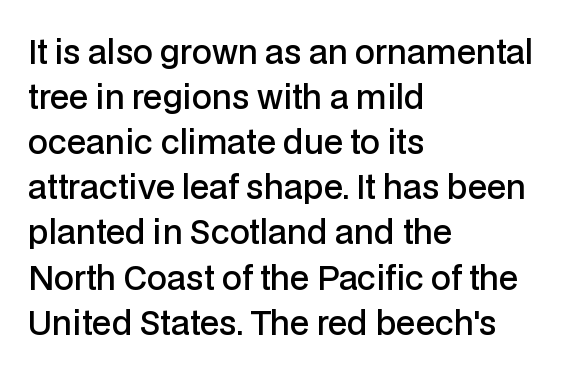
Q: Is the text bold? A: Semi-bold.
Q: Is the text italic (slanted)? A: No, it is upright.
Q: Is the typeface a serif or a sans-serif typeface? A: Sans-serif.
Q: Is the text underlined? A: No.
Q: How is the paragraph aligned? A: Left-aligned.
Q: Is the spacing between letters normal or unusually wide? A: Normal.
Q: Is the spacing between lines tight, normal or loose? A: Normal.
Q: Width (condensed, normal, or wide)? A: Normal.
Q: Stroke contrast? A: Low.
Q: x-height? A: Medium.
Q: Monospaced? A: No.
